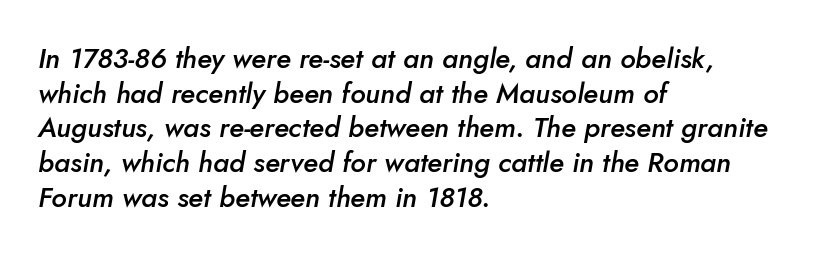
The image shows 28 px semibold type, italic (leaning right); set left-aligned, line spacing 1.24x, normal letter spacing, not underlined; low stroke contrast and a small x-height.
